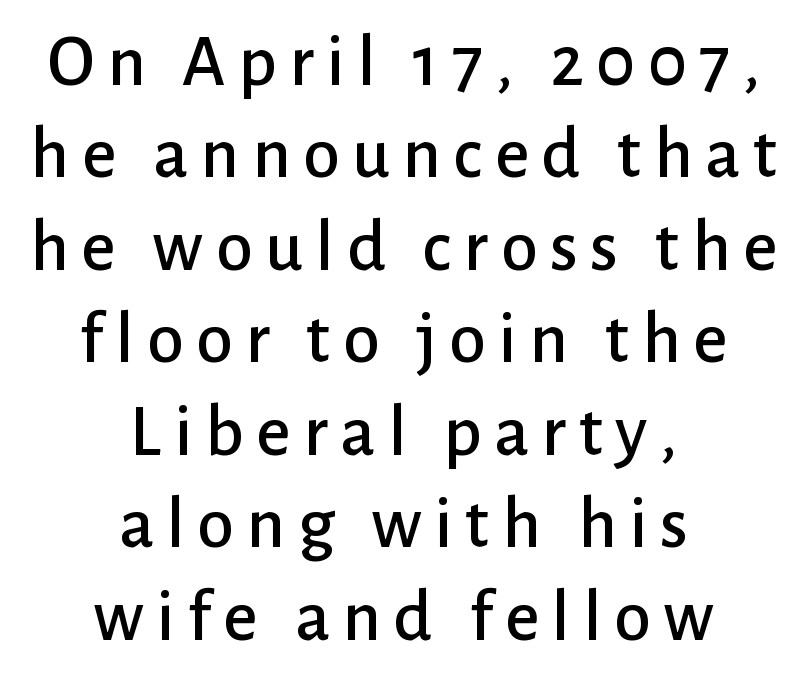
Q: Is the text italic (slanted)? A: No, it is upright.
Q: Is the typeface a serif or a sans-serif typeface? A: Sans-serif.
Q: Is the text underlined? A: No.
Q: How is the paragraph aligned? A: Centered.
Q: Is the spacing between lines tight, normal or loose? A: Normal.
Q: Width (condensed, normal, or wide)? A: Normal.
Q: Stroke contrast? A: Low.
Q: x-height? A: Medium.
Q: Monospaced? A: No.
